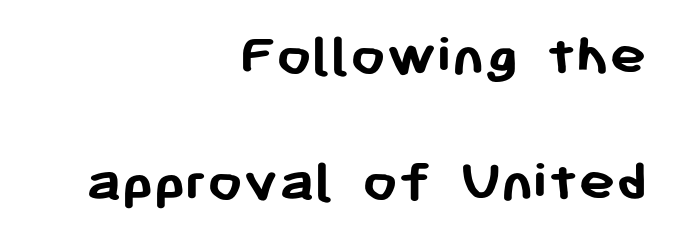
The image shows 62 px semibold sans-serif type, upright; set right-aligned, loose line spacing (2.03x), normal letter spacing, not underlined; low stroke contrast and a medium x-height.
